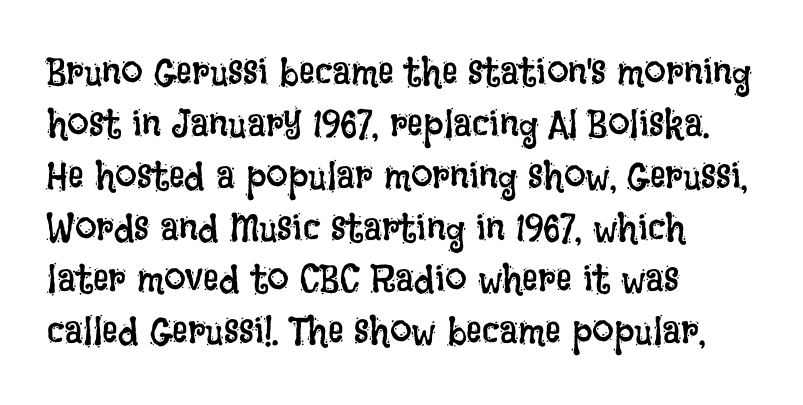
The image shows 39 px regular-weight, condensed type, upright; set left-aligned, normal line spacing (1.33x), normal letter spacing, not underlined; low stroke contrast and a large x-height.
